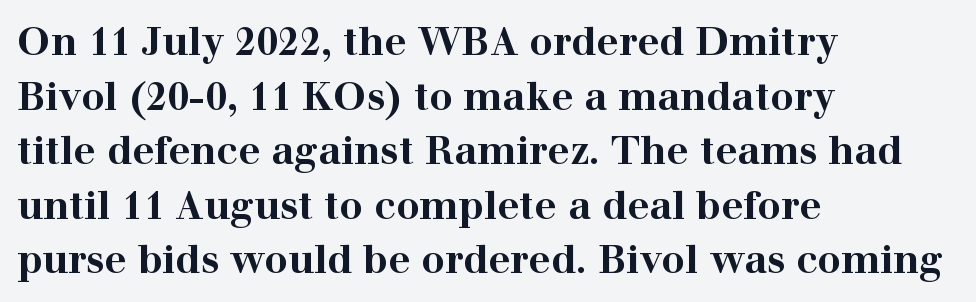
Underlining? Definitely not there. Horizontal alignment here is leftward, the default for most running prose. This is serif lettering, the kind often seen in printed books. Caption: bold face, heavy strokes. The vertical gap from one line to the next is medium. Each word holds together tightly as a unit, with standard inter-letter gaps.
